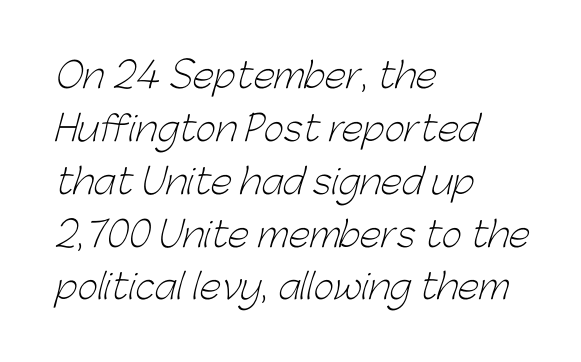
The passage shown is not underscored anywhere. In terms of letterspacing, this is plain default setting. The space between consecutive lines is moderate. The setting favours the left margin, as ordinary paragraphs usually do.
